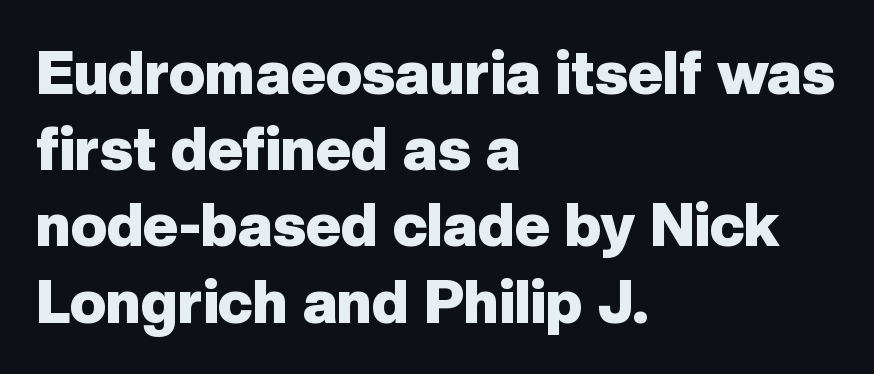
The image shows 60 px heavy sans-serif type, upright; set left-aligned, normal line spacing (1.27x), normal letter spacing, not underlined; low stroke contrast and a medium x-height.
